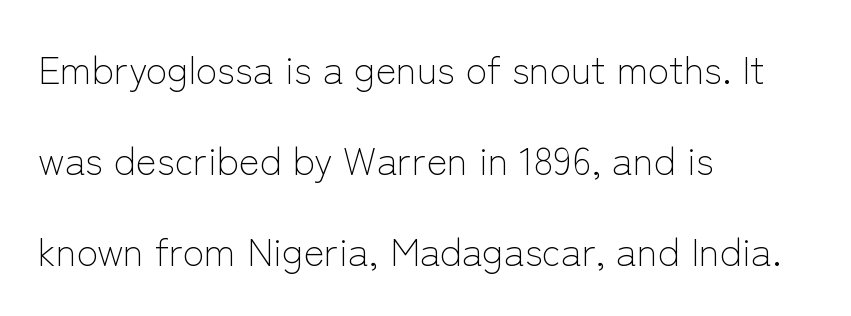
{"serif": "no", "italic": "no", "bold": "no", "weight": "light", "width": "normal", "stroke_contrast": "low", "x_height": "medium", "monospaced": "no", "underline": "no", "align": "left", "line_spacing": "loose", "line_spacing_ratio": 2.33, "letter_spacing": "normal", "letter_spacing_em": 0.0, "glyph_px": 39}
